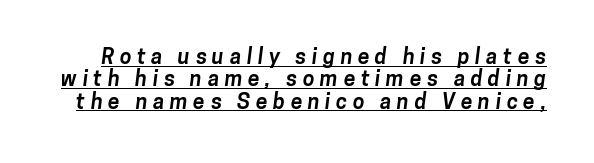
The image shows 21 px bold type; set tight line spacing (1.07x), unusually wide letter spacing (+0.27 em), underlined.
